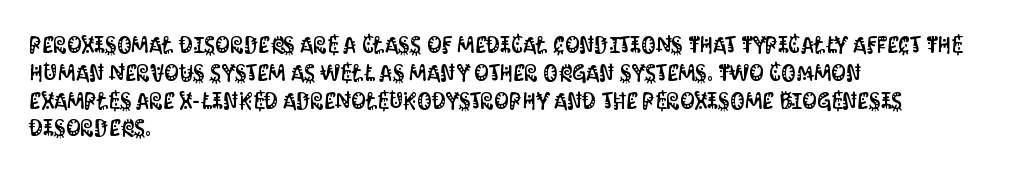
Here the glyphs are tracked normally, forming tight word shapes. The specimen omits any rule beneath the text block's lines. Vertical strokes here are truly vertical. The lines in this sample share a left origin and differ only in where they stop.
